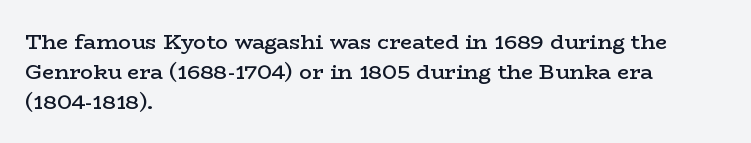
Q: Is the text bold? A: Semi-bold.
Q: Is the text italic (slanted)? A: No, it is upright.
Q: Is the text underlined? A: No.
Q: How is the paragraph aligned? A: Left-aligned.
Q: Is the spacing between letters normal or unusually wide? A: Normal.
Q: Is the spacing between lines tight, normal or loose? A: Normal.
